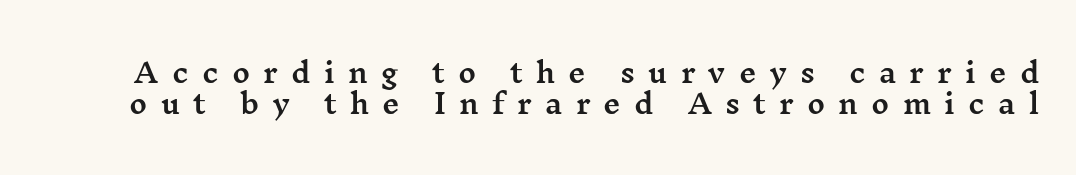
Q: Is the text italic (slanted)? A: No, it is upright.
Q: Is the text underlined? A: No.
Q: Is the spacing between letters normal or unusually wide? A: Unusually wide.
Q: Is the spacing between lines tight, normal or loose? A: Tight.
